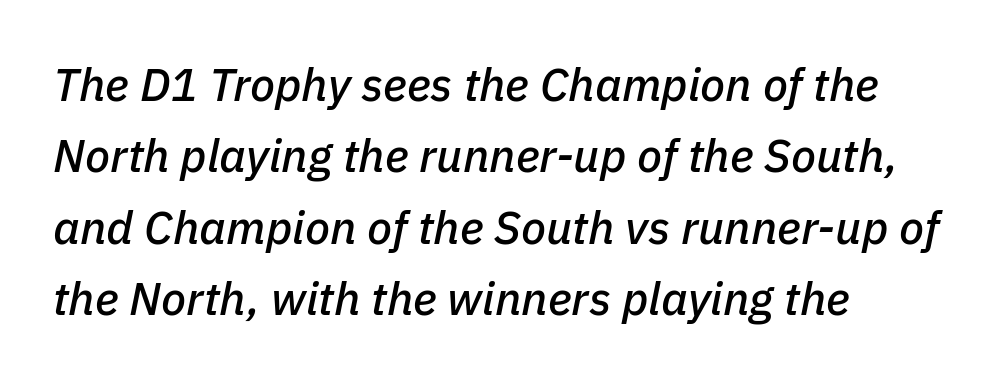
Each letter keeps its own natural width here, so spacing adapts to shape. You can tell it's italic because the verticals aren't actually vertical. The text block is weighted toward the left margin, trailing off unevenly rightward. Leading matches the norm, producing a regular column. The letters sit at their default tracking, neither squeezed nor spread.
